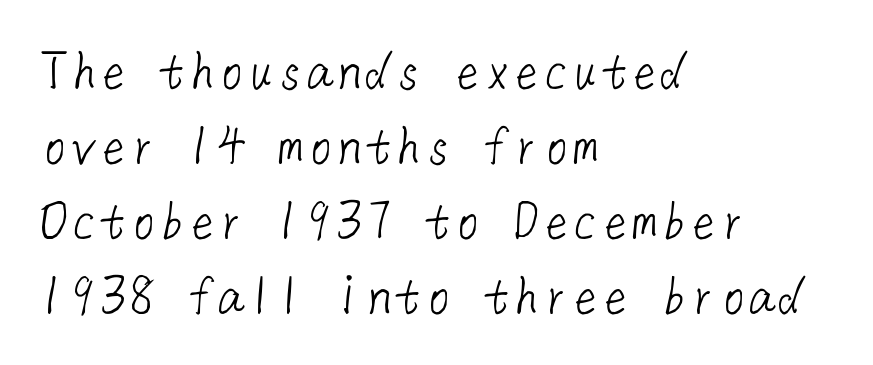
Q: Is the text bold? A: No.
Q: Is the typeface a serif or a sans-serif typeface? A: Sans-serif.
Q: Is the text underlined? A: No.
Q: How is the paragraph aligned? A: Left-aligned.
Q: Is the spacing between letters normal or unusually wide? A: Normal.
Q: Is the spacing between lines tight, normal or loose? A: Normal.
Q: Width (condensed, normal, or wide)? A: Normal.
Q: Stroke contrast? A: Low.
Q: x-height? A: Medium.
